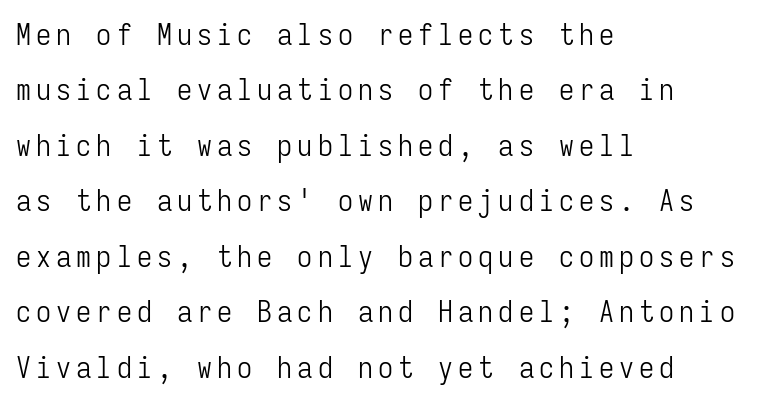
{"serif": "no", "italic": "no", "bold": "no", "weight": "light", "width": "condensed", "stroke_contrast": "low", "x_height": "medium", "monospaced": "yes", "underline": "no", "align": "left", "line_spacing_ratio": 1.85, "glyph_px": 30}
